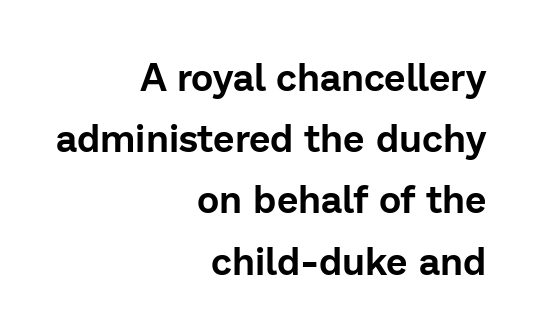
Q: Is the text italic (slanted)? A: No, it is upright.
Q: Is the typeface a serif or a sans-serif typeface? A: Sans-serif.
Q: Is the text underlined? A: No.
Q: How is the paragraph aligned? A: Right-aligned.
Q: Is the spacing between letters normal or unusually wide? A: Normal.
Q: Is the spacing between lines tight, normal or loose? A: Normal.
Q: Width (condensed, normal, or wide)? A: Normal.
Q: Stroke contrast? A: Low.
Q: x-height? A: Medium.
Q: Monospaced? A: No.
